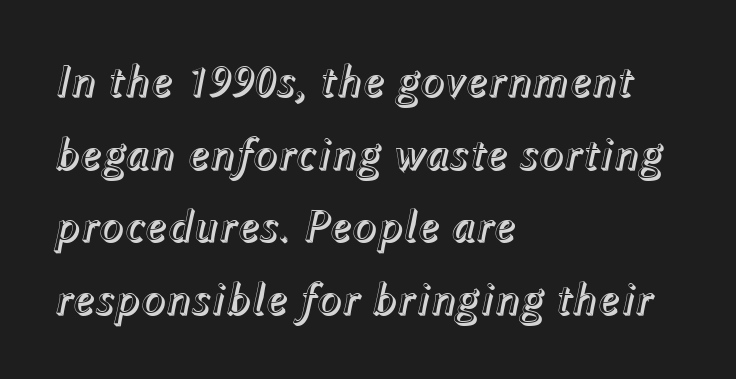
{"italic": "yes", "lean": "right", "slant_degrees": 12, "width": "normal", "x_height": "medium", "monospaced": "no", "underline": "no", "align": "left", "line_spacing": "normal", "line_spacing_ratio": 1.58, "letter_spacing": "normal", "letter_spacing_em": 0.0, "glyph_px": 46}
